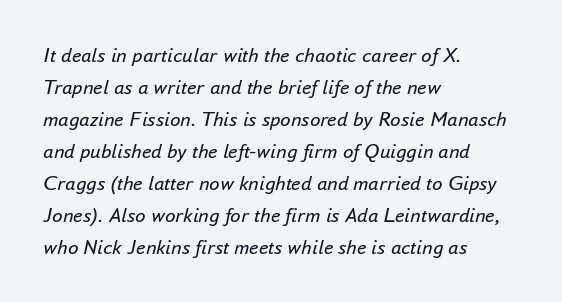
Q: Is the text bold? A: No.
Q: Is the text italic (slanted)? A: Yes, it leans right by about 16 degrees.
Q: Is the text underlined? A: No.
Q: How is the paragraph aligned? A: Left-aligned.
Q: Is the spacing between letters normal or unusually wide? A: Normal.
Q: Is the spacing between lines tight, normal or loose? A: Normal.
